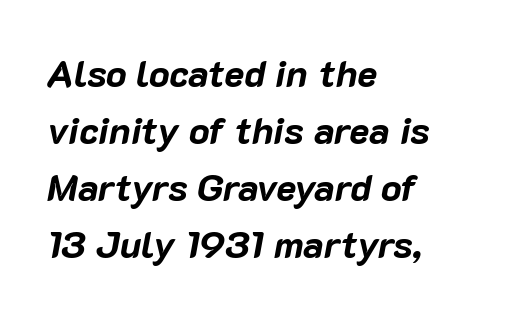
{"italic": "yes", "lean": "right", "slant_degrees": 10, "bold": "yes", "weight": "bold", "width": "normal", "stroke_contrast": "low", "x_height": "medium", "monospaced": "no", "underline": "no", "align": "left", "line_spacing": "normal", "line_spacing_ratio": 1.5, "letter_spacing": "normal", "letter_spacing_em": 0.0, "glyph_px": 38}
